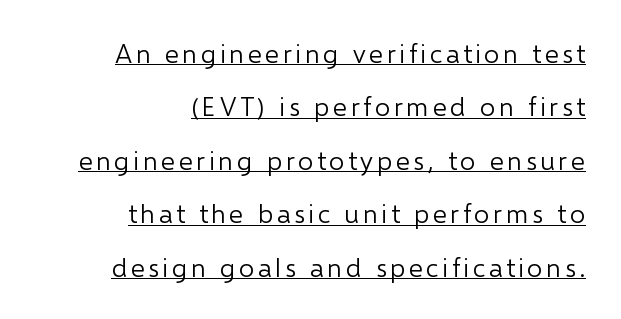
The image shows 27 px text type, upright; set right-aligned, loose line spacing (1.98x), underlined.
